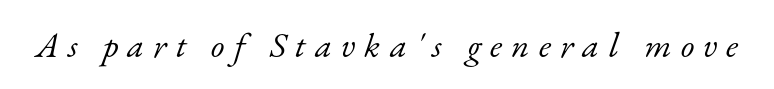
Q: Is the text bold? A: No.
Q: Is the text italic (slanted)? A: Yes, it leans right by about 17 degrees.
Q: Is the typeface a serif or a sans-serif typeface? A: Serif.
Q: Is the text underlined? A: No.
Q: Is the spacing between letters normal or unusually wide? A: Unusually wide.
Q: Width (condensed, normal, or wide)? A: Normal.
Q: Stroke contrast? A: Low.
Q: x-height? A: Small.
Q: Monospaced? A: No.
